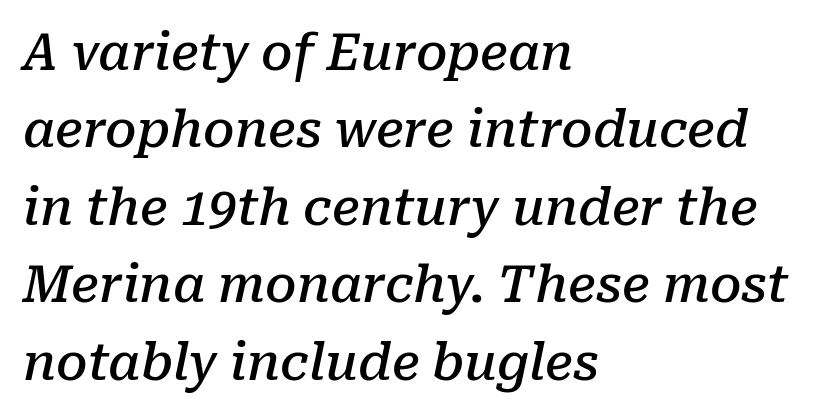
Q: Is the text bold? A: Semi-bold.
Q: Is the text italic (slanted)? A: Yes, it leans right by about 10 degrees.
Q: Is the typeface a serif or a sans-serif typeface? A: Serif.
Q: Is the text underlined? A: No.
Q: How is the paragraph aligned? A: Left-aligned.
Q: Is the spacing between letters normal or unusually wide? A: Normal.
Q: Is the spacing between lines tight, normal or loose? A: Normal.
Q: Width (condensed, normal, or wide)? A: Normal.
Q: Stroke contrast? A: Low.
Q: x-height? A: Medium.
Q: Monospaced? A: No.
